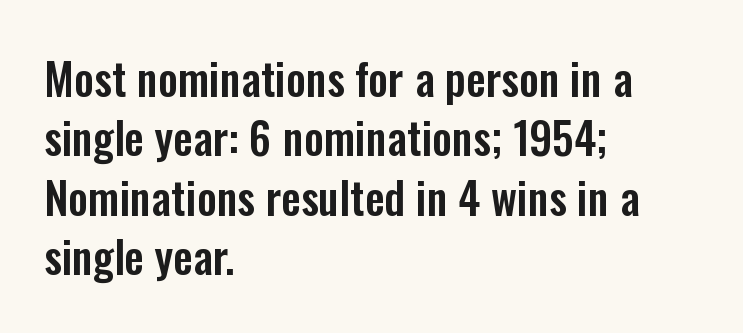
{"serif": "no", "italic": "no", "width": "condensed", "stroke_contrast": "low", "x_height": "medium", "monospaced": "no", "underline": "no", "align": "left", "line_spacing": "normal", "line_spacing_ratio": 1.35, "letter_spacing": "normal", "letter_spacing_em": 0.0, "glyph_px": 44}
